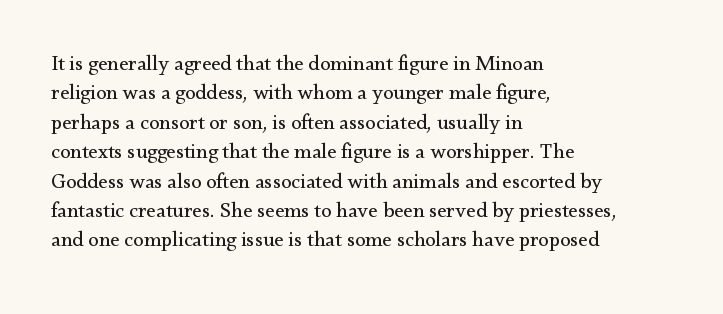
Q: Is the text bold? A: No.
Q: Is the text italic (slanted)? A: No, it is upright.
Q: Is the text underlined? A: No.
Q: How is the paragraph aligned? A: Left-aligned.
Q: Is the spacing between letters normal or unusually wide? A: Normal.
Q: Is the spacing between lines tight, normal or loose? A: Normal.
